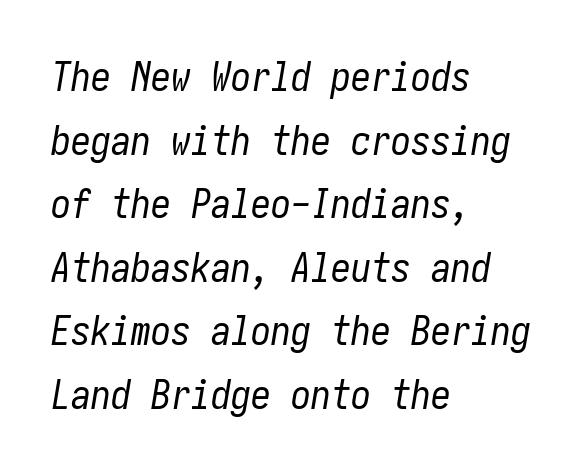
Q: Is the text bold? A: No.
Q: Is the text italic (slanted)? A: Yes, it leans right by about 10 degrees.
Q: Is the text underlined? A: No.
Q: How is the paragraph aligned? A: Left-aligned.
Q: Is the spacing between letters normal or unusually wide? A: Normal.
Q: Is the spacing between lines tight, normal or loose? A: Normal.
Q: Width (condensed, normal, or wide)? A: Condensed.
Q: Stroke contrast? A: Low.
Q: x-height? A: Medium.
